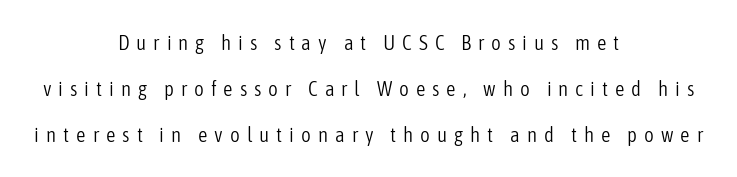
{"italic": "no", "bold": "no", "underline": "no", "align": "center", "line_spacing": "loose", "line_spacing_ratio": 2.19, "letter_spacing": "wide", "letter_spacing_em": 0.33, "glyph_px": 21}
